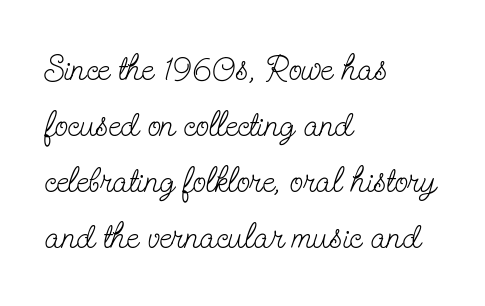
{"serif": "yes", "bold": "no", "weight": "light", "width": "condensed", "stroke_contrast": "low", "x_height": "small", "monospaced": "no", "underline": "no", "align": "left", "line_spacing": "normal", "line_spacing_ratio": 1.6, "letter_spacing": "normal", "letter_spacing_em": 0.0, "glyph_px": 35}
